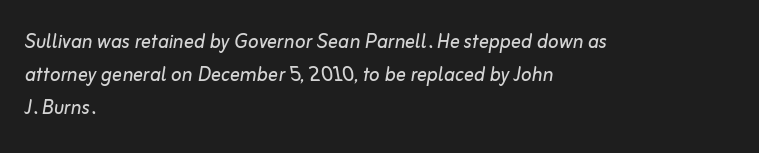
{"italic": "yes", "lean": "right", "slant_degrees": 10, "bold": "no", "underline": "no", "align": "left", "line_spacing": "normal", "line_spacing_ratio": 1.33, "letter_spacing": "normal", "letter_spacing_em": 0.0, "glyph_px": 25}
